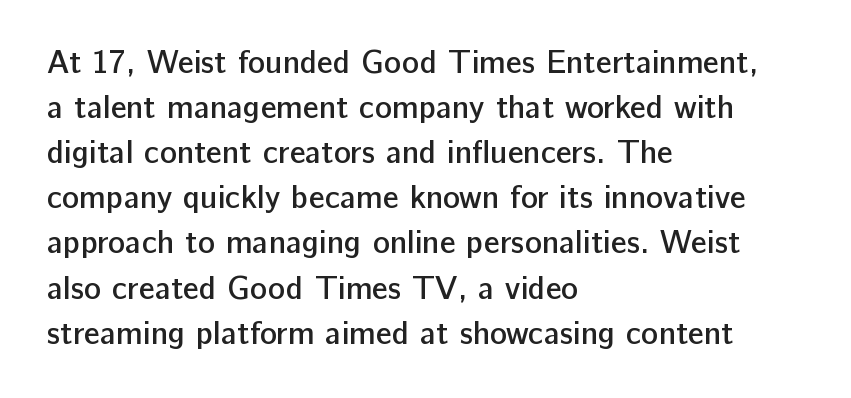
Q: Is the text bold? A: Semi-bold.
Q: Is the text italic (slanted)? A: No, it is upright.
Q: Is the typeface a serif or a sans-serif typeface? A: Sans-serif.
Q: Is the text underlined? A: No.
Q: How is the paragraph aligned? A: Left-aligned.
Q: Is the spacing between letters normal or unusually wide? A: Normal.
Q: Is the spacing between lines tight, normal or loose? A: Normal.
Q: Width (condensed, normal, or wide)? A: Normal.
Q: Stroke contrast? A: Low.
Q: x-height? A: Medium.
Q: Monospaced? A: No.
